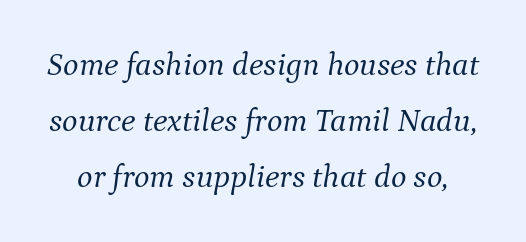
{"serif": "yes", "italic": "yes", "lean": "right", "slant_degrees": 9, "bold": "no", "weight": "light", "width": "normal", "stroke_contrast": "medium", "x_height": "medium", "monospaced": "no", "underline": "no", "line_spacing": "normal", "line_spacing_ratio": 1.69, "letter_spacing": "normal", "letter_spacing_em": 0.0, "glyph_px": 33}
